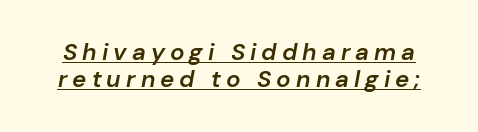
Q: Is the text bold? A: Semi-bold.
Q: Is the text italic (slanted)? A: Yes, it leans right by about 10 degrees.
Q: Is the text underlined? A: Yes.
Q: Is the spacing between letters normal or unusually wide? A: Unusually wide.
Q: Is the spacing between lines tight, normal or loose? A: Tight.
